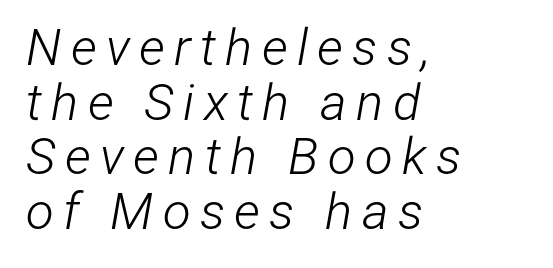
The image shows 51 px light, condensed type, italic (leaning right); set left-aligned, tight line spacing (1.07x), not underlined; low stroke contrast and a medium x-height.
